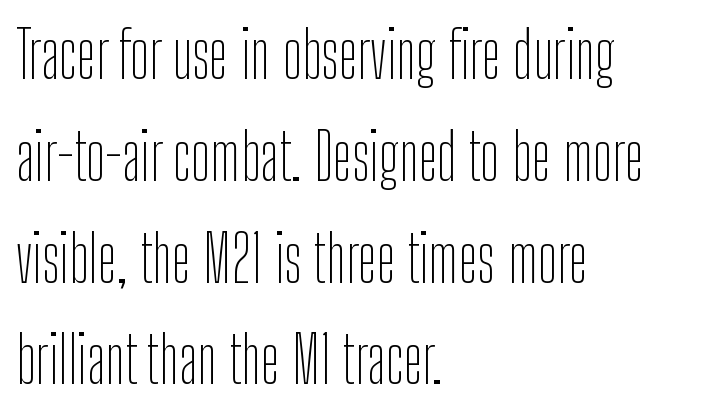
{"serif": "no", "italic": "no", "bold": "no", "weight": "thin", "width": "condensed", "stroke_contrast": "low", "x_height": "medium", "monospaced": "no", "underline": "no", "align": "left", "line_spacing": "normal", "line_spacing_ratio": 1.59, "letter_spacing": "normal", "letter_spacing_em": 0.0, "glyph_px": 64}
